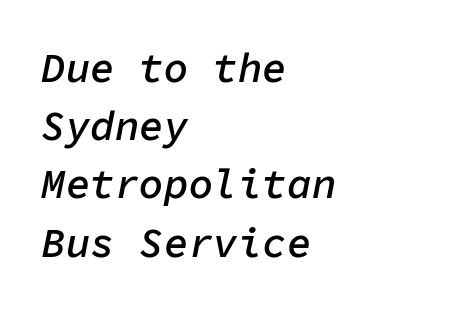
Q: Is the text bold? A: Semi-bold.
Q: Is the text italic (slanted)? A: Yes, it leans right by about 11 degrees.
Q: Is the text underlined? A: No.
Q: How is the paragraph aligned? A: Left-aligned.
Q: Is the spacing between letters normal or unusually wide? A: Normal.
Q: Is the spacing between lines tight, normal or loose? A: Normal.
Q: Width (condensed, normal, or wide)? A: Normal.
Q: Stroke contrast? A: Low.
Q: x-height? A: Medium.
Q: Monospaced? A: Yes.
